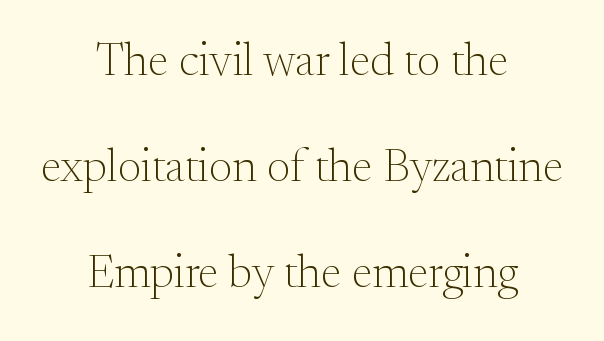
The rendering uses natural spacing where letterforms have individual widths. These lines keep a tight, regular rhythm from letter to letter. Plain, unruled lines of type. Serif or sans? Serif — the stroke terminals have little feet. Every character sits straight up, as roman type does.
